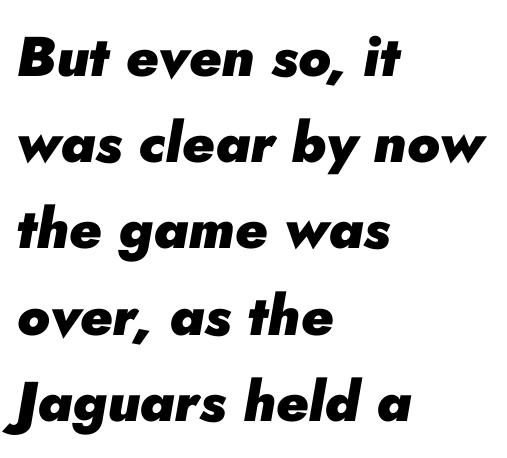
A typesetter would call this proportional, since set widths differ per character. The rendering uses a bold face; every stroke is thick and dark. The area under the type is left untouched. Rendered with sloped, italic letterforms. One glance says typical: line gaps are just what's usual. Here the glyphs are tracked normally, forming tight word shapes.
